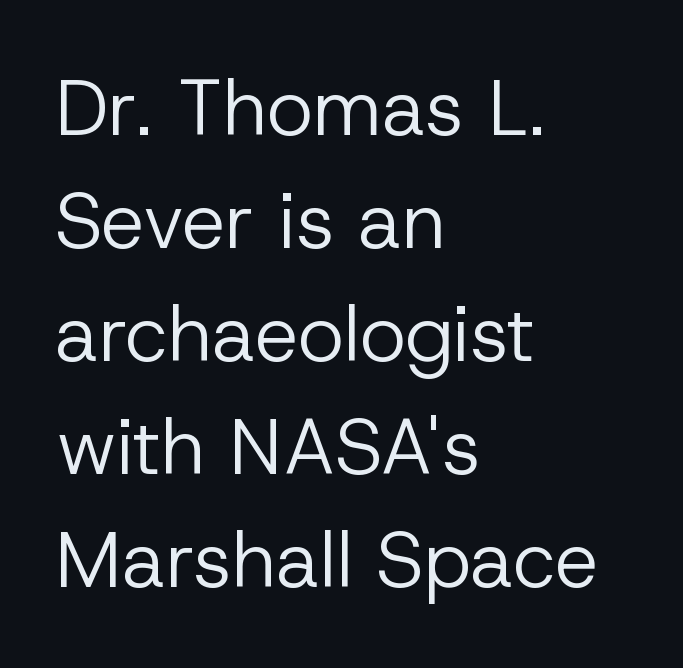
Q: Is the text bold? A: No.
Q: Is the text italic (slanted)? A: No, it is upright.
Q: Is the typeface a serif or a sans-serif typeface? A: Sans-serif.
Q: Is the text underlined? A: No.
Q: How is the paragraph aligned? A: Left-aligned.
Q: Is the spacing between letters normal or unusually wide? A: Normal.
Q: Is the spacing between lines tight, normal or loose? A: Normal.
Q: Width (condensed, normal, or wide)? A: Normal.
Q: Stroke contrast? A: Low.
Q: x-height? A: Medium.
Q: Monospaced? A: No.
